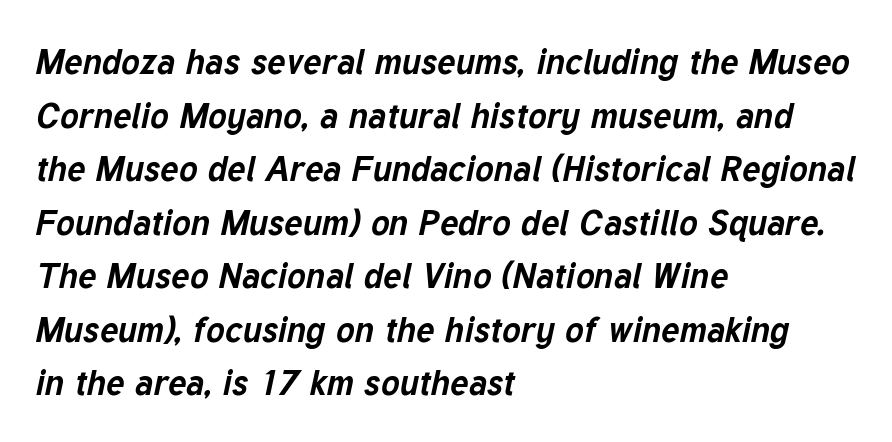
The image shows 35 px bold type, italic (leaning right); set left-aligned, normal line spacing (1.53x), normal letter spacing, not underlined; low stroke contrast and a medium x-height.
